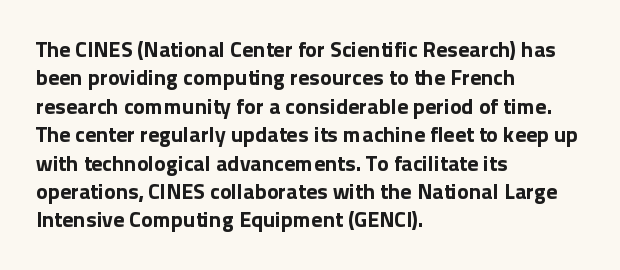
This is the regular roman posture of the typeface. The lines in this sample share a left origin and differ only in where they stop. Standard letterfit; no display-style spreading of the glyphs. Heavy-handed strokes throughout: this text is bold. The space directly below the letters is spotless.
